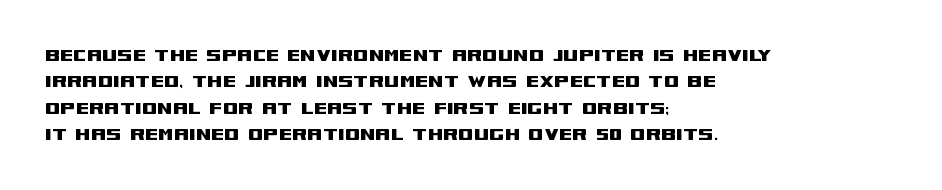
Q: Is the text italic (slanted)? A: No, it is upright.
Q: Is the text underlined? A: No.
Q: How is the paragraph aligned? A: Left-aligned.
Q: Is the spacing between letters normal or unusually wide? A: Normal.
